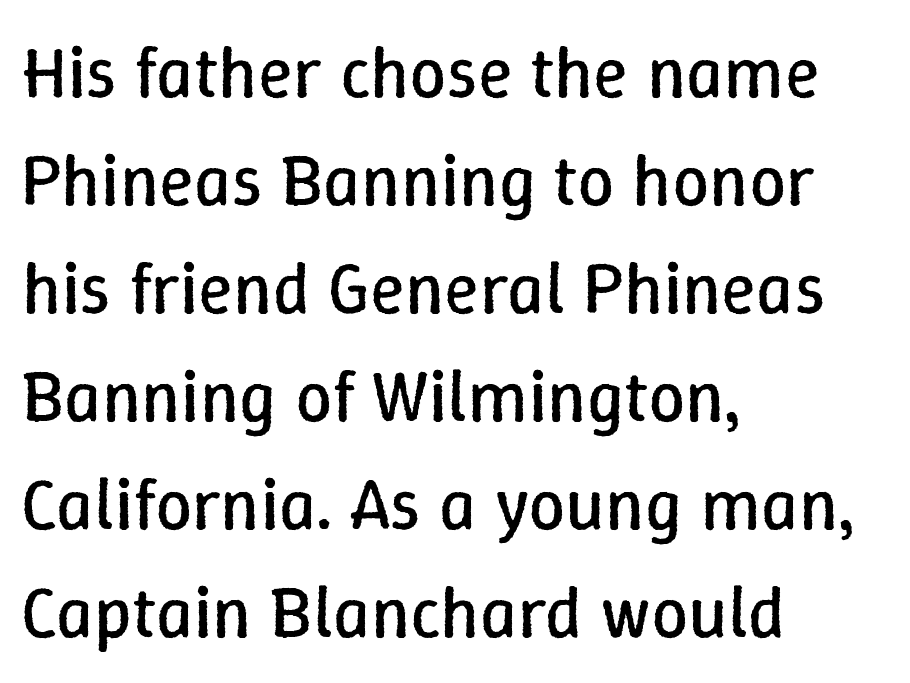
Q: Is the text bold? A: No.
Q: Is the text italic (slanted)? A: No, it is upright.
Q: Is the text underlined? A: No.
Q: How is the paragraph aligned? A: Left-aligned.
Q: Is the spacing between letters normal or unusually wide? A: Normal.
Q: Is the spacing between lines tight, normal or loose? A: Normal.
Q: Width (condensed, normal, or wide)? A: Normal.
Q: Stroke contrast? A: Low.
Q: x-height? A: Medium.
Q: Monospaced? A: No.
